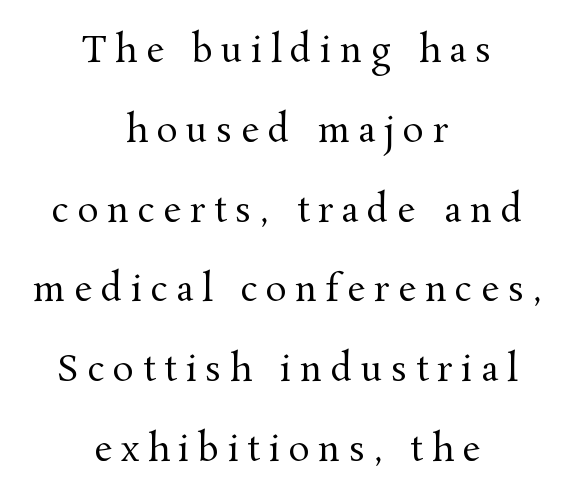
{"serif": "yes", "italic": "no", "bold": "no", "weight": "regular", "width": "normal", "stroke_contrast": "medium", "x_height": "medium", "monospaced": "no", "underline": "no", "align": "center", "line_spacing": "loose", "line_spacing_ratio": 2.28, "letter_spacing": "wide", "letter_spacing_em": 0.25, "glyph_px": 35}
